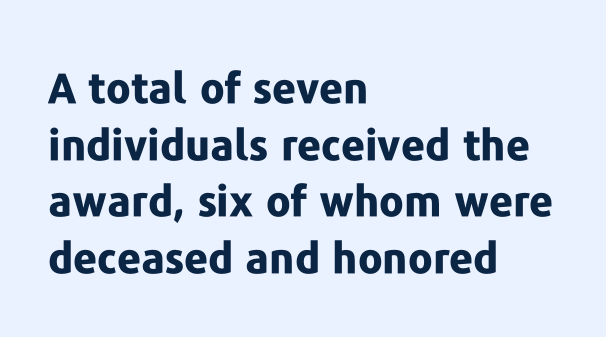
Is this a fixed-width face? No — the glyphs have proportional, varying widths. A bare baseline throughout the passage. You could call the tracking neutral — neither tight nor loose. Rendered with straight, roman letterforms.
